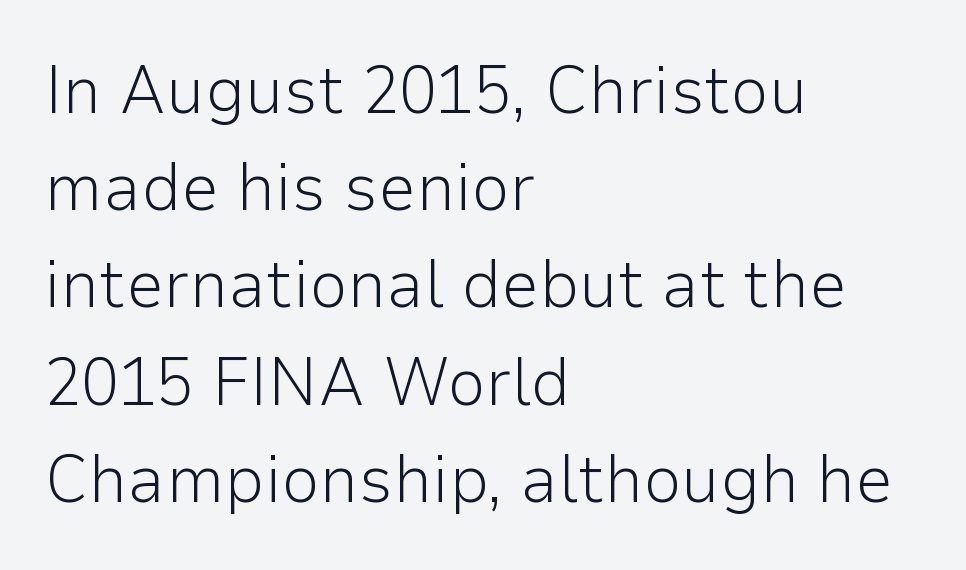
Examine the stroke ends and you'll find no serifs. Glance below the letters and you will spot only blank space. Weight: in the light-to-regular range. Think of a printed novel: that variable character pitch is what you see here.
